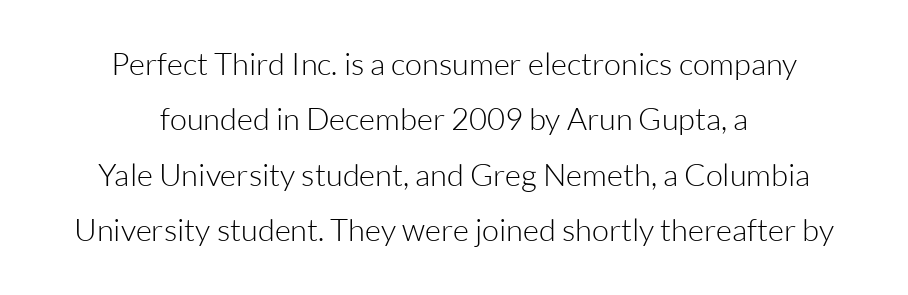
The image shows 31 px light sans-serif type, upright; set centered, line spacing 1.79x, normal letter spacing, not underlined; low stroke contrast and a medium x-height.
